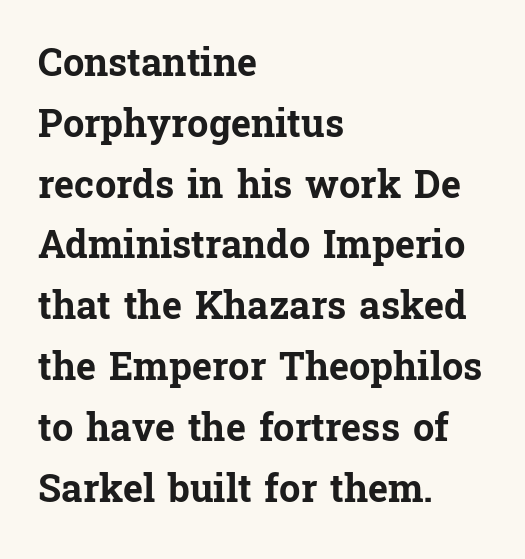
{"serif": "yes", "italic": "no", "bold": "yes", "weight": "bold", "width": "normal", "stroke_contrast": "low", "x_height": "medium", "monospaced": "no", "underline": "no", "align": "left", "line_spacing": "normal", "line_spacing_ratio": 1.6, "letter_spacing": "normal", "letter_spacing_em": 0.0, "glyph_px": 38}
